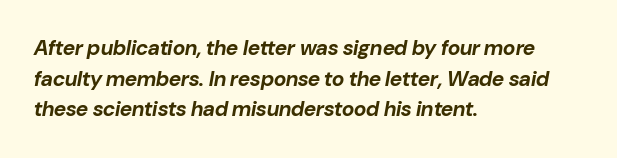
Slant detected: the letters are inclined. Quick note: interline space is typical. The passage is arranged the way most books set body copy — flush left. The baseline area is clear. Caption: bold face, heavy strokes.
